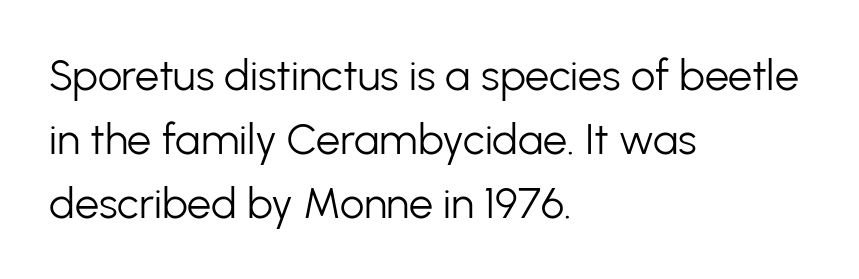
The image shows 43 px light sans-serif type, upright; set left-aligned, normal line spacing (1.49x), normal letter spacing, not underlined; low stroke contrast and a medium x-height.
